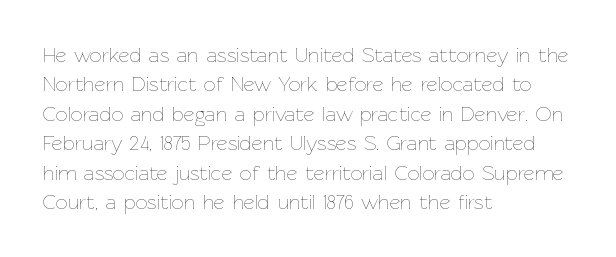
{"italic": "no", "bold": "no", "underline": "no", "align": "left", "line_spacing": "normal", "line_spacing_ratio": 1.4, "letter_spacing": "normal", "letter_spacing_em": 0.0, "glyph_px": 21}
